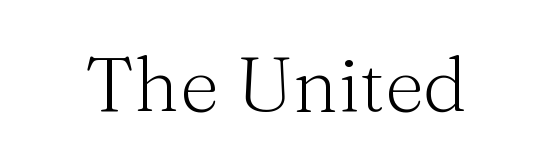
The strokes are not fattened; the text isn't bold. This rendering employs a face with finishing strokes, i.e., a serif. Check the space under the baseline: it is left empty. Default kerning and tracking; the words read as compact shapes. Looks like regular typesetting: each glyph gets only the width it needs.
